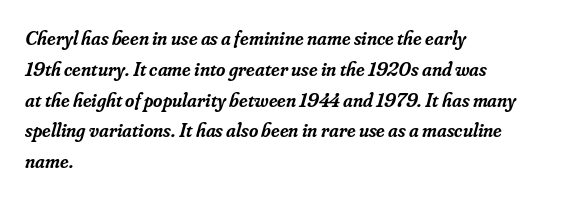
Q: Is the text bold? A: Semi-bold.
Q: Is the text italic (slanted)? A: Yes, it leans right by about 16 degrees.
Q: Is the text underlined? A: No.
Q: How is the paragraph aligned? A: Left-aligned.
Q: Is the spacing between letters normal or unusually wide? A: Normal.
Q: Is the spacing between lines tight, normal or loose? A: Normal.
